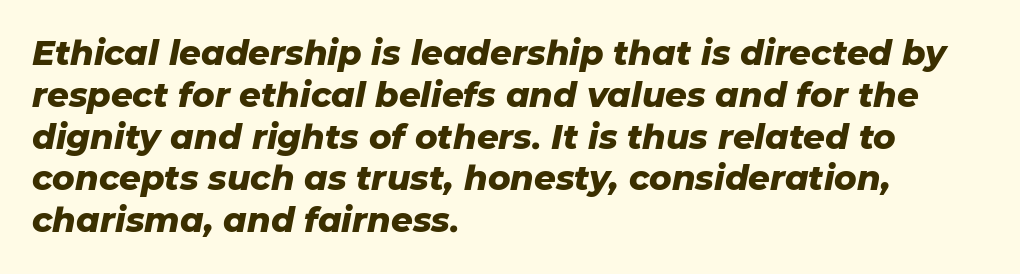
The image shows 34 px heavy type, italic (leaning right); set left-aligned, line spacing 1.23x, normal letter spacing, not underlined; low stroke contrast and a medium x-height.
